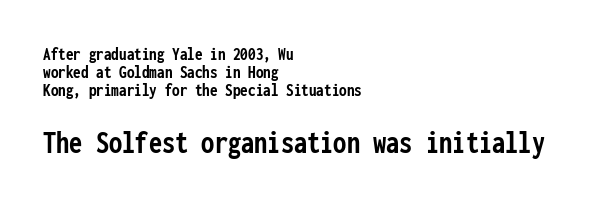
Q: Is the text bold? A: Yes.
Q: Is the text italic (slanted)? A: No, it is upright.
Q: Is the typeface a serif or a sans-serif typeface? A: Sans-serif.
Q: Is the text underlined? A: No.
Q: How is the paragraph aligned? A: Left-aligned.
Q: Is the spacing between letters normal or unusually wide? A: Normal.
Q: Is the spacing between lines tight, normal or loose? A: Tight.
Q: Which block of text is set in a larger size, the first (top) or the second (bottom)? A: The second (bottom) one.
Q: Width (condensed, normal, or wide)? A: Condensed.
Q: Stroke contrast? A: Low.
Q: x-height? A: Medium.
Q: Monospaced? A: Yes.
